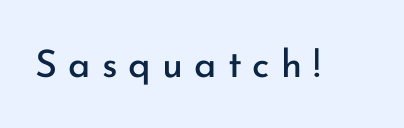
{"serif": "no", "italic": "no", "bold": "no", "weight": "regular", "width": "normal", "stroke_contrast": "low", "x_height": "small", "monospaced": "no", "underline": "no", "letter_spacing": "wide", "letter_spacing_em": 0.29, "glyph_px": 38}
